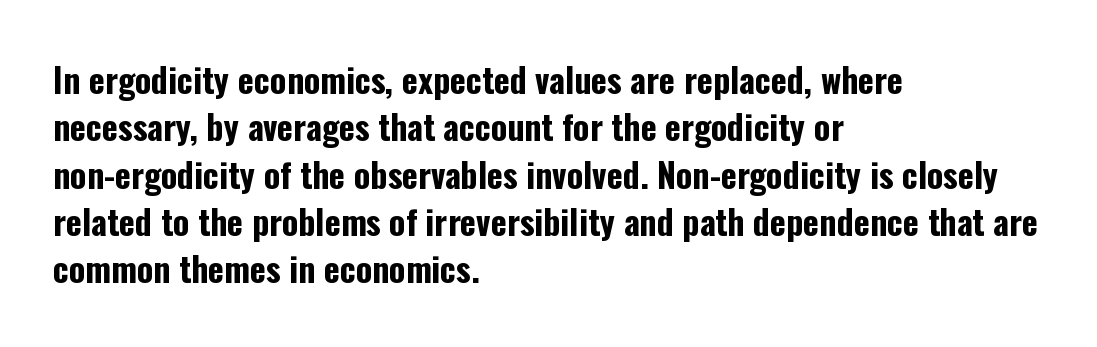
{"serif": "no", "italic": "no", "bold": "yes", "weight": "bold", "width": "condensed", "stroke_contrast": "low", "x_height": "medium", "monospaced": "no", "underline": "no", "align": "left", "line_spacing": "normal", "line_spacing_ratio": 1.39, "letter_spacing": "normal", "letter_spacing_em": 0.0, "glyph_px": 34}
